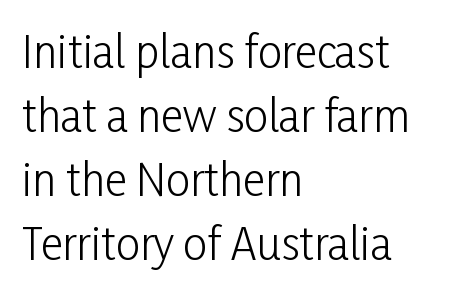
{"serif": "no", "italic": "no", "bold": "no", "weight": "light", "width": "condensed", "stroke_contrast": "low", "x_height": "medium", "monospaced": "no", "underline": "no", "align": "left", "line_spacing": "normal", "line_spacing_ratio": 1.49, "letter_spacing": "normal", "letter_spacing_em": 0.0, "glyph_px": 43}
